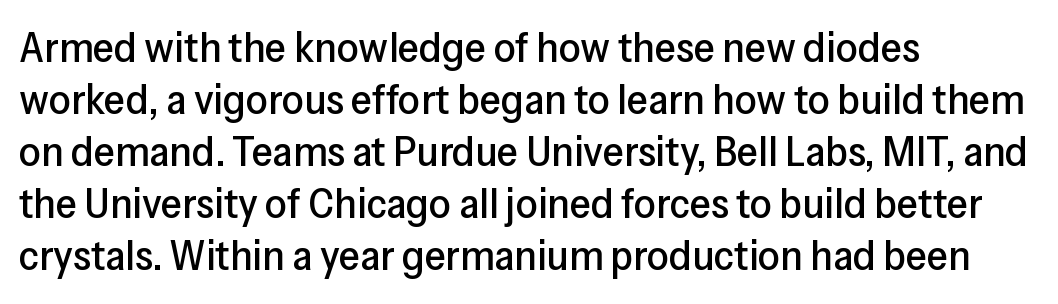
Does the lettering tilt? It doesn't — this is upright. Which margin do the lines hug? The left one — the right edge is uneven. The gaps between neighbouring characters are ordinary and unremarkable. Rule under the text: the space is simply empty.
